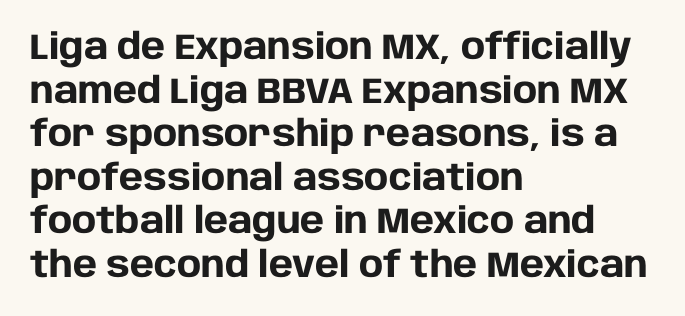
Are there feet on the stems? There aren't — it's a sans. Characters follow at the spacing the type designer built in. The specimen reads as upright at a glance. Each letter keeps its own natural width here, so spacing adapts to shape. Short and long lines alike share a common starting point at left.
